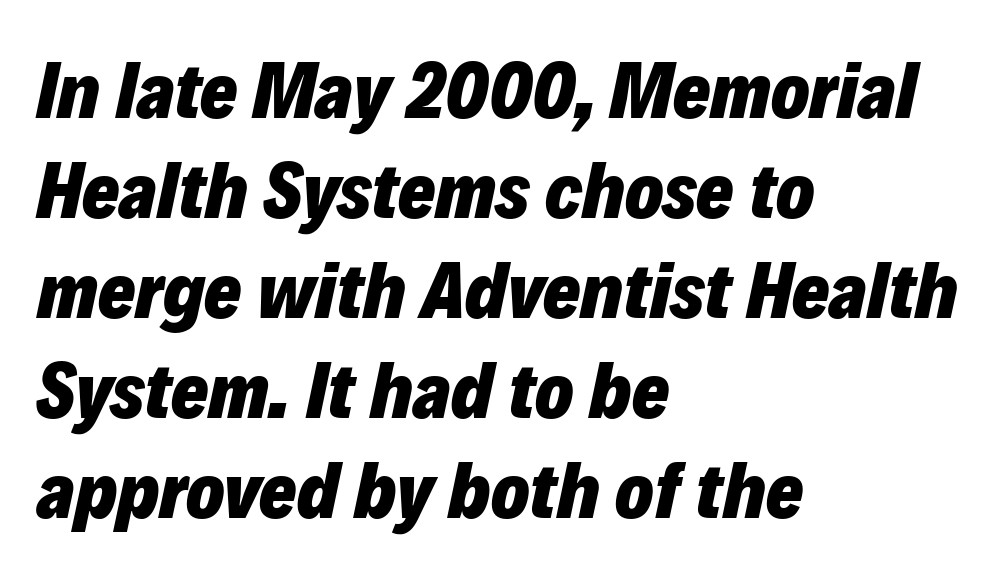
{"italic": "yes", "lean": "right", "slant_degrees": 12, "bold": "yes", "weight": "heavy", "width": "normal", "stroke_contrast": "low", "x_height": "medium", "monospaced": "no", "underline": "no", "align": "left", "line_spacing": "normal", "line_spacing_ratio": 1.25, "letter_spacing": "normal", "letter_spacing_em": 0.0, "glyph_px": 80}
